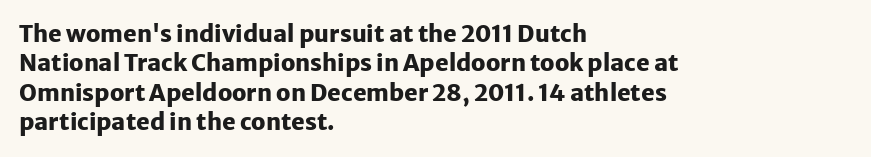
The image shows 23 px bold type, upright; set left-aligned, normal line spacing (1.28x), normal letter spacing, not underlined.
